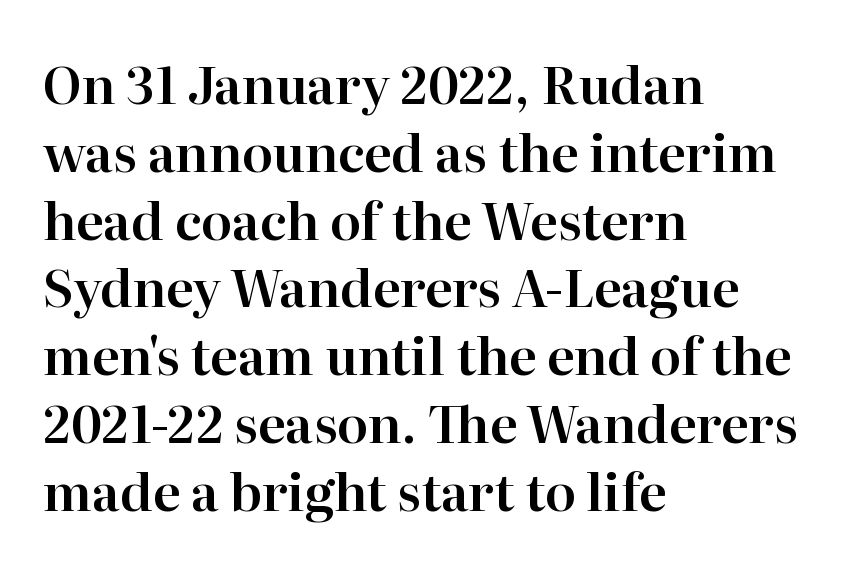
{"serif": "yes", "italic": "no", "width": "normal", "stroke_contrast": "high", "x_height": "medium", "monospaced": "no", "underline": "no", "align": "left", "line_spacing": "normal", "line_spacing_ratio": 1.33, "letter_spacing": "normal", "letter_spacing_em": 0.0, "glyph_px": 51}
